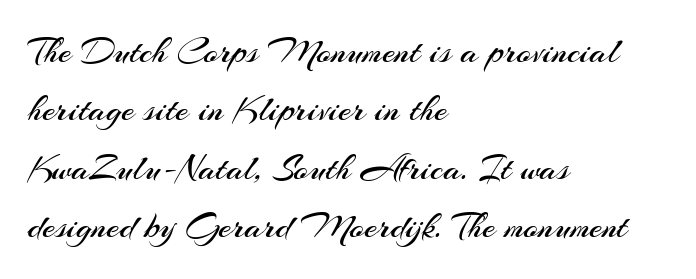
Each letter keeps its own natural width here, so spacing adapts to shape. The space beneath each line is pristine and unruled. Does extra space separate the letters? No, they use regular spacing.
